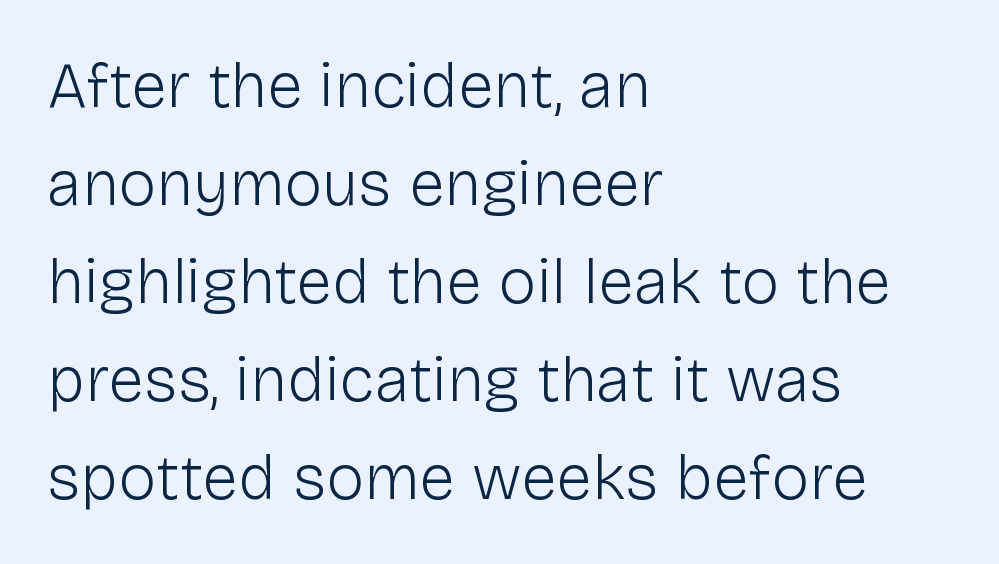
Think of a printed novel: that variable character pitch is what you see here. A student would call this left alignment; a typographer would say flush left, rag right. This reads as an unemphasized weight, regular at the heaviest. The lines sit at an ordinary, default distance from one another. Just letters on the line, the space beneath them empty.
